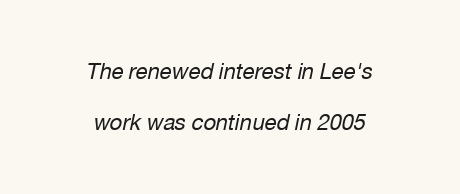
The weight would be labelled regular, book, light, or lighter still. It's the slanting kind of type. Here the glyphs are tracked normally, forming tight word shapes. You could fit nearly another row in the gap between these rows. Horizontally, the lines are justified to the midpoint only.
